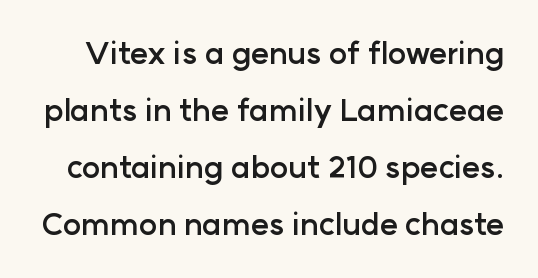
The image shows 31 px semibold sans-serif type, upright; set line spacing 1.84x, normal letter spacing, not underlined; low stroke contrast and a medium x-height.
